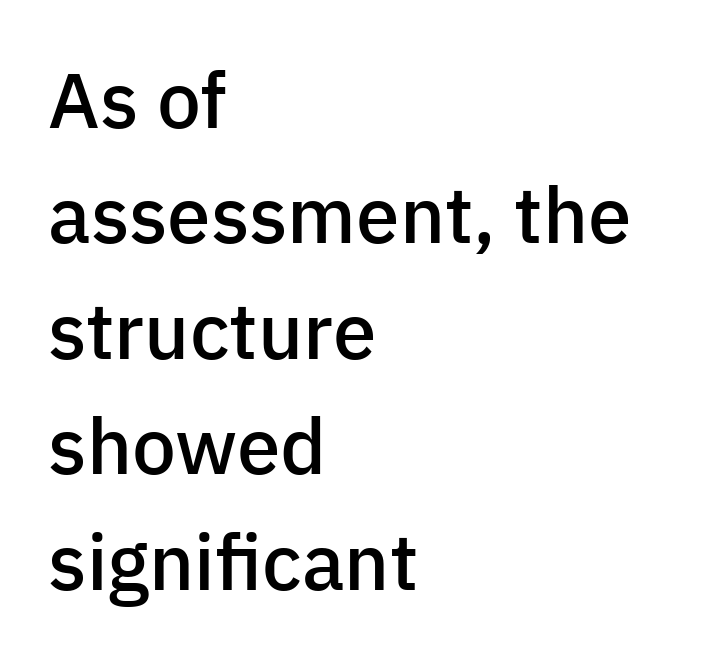
Each letter keeps its own natural width here, so spacing adapts to shape. When letters stand straight like this, we call the style roman or upright. The passage shown has conventional tracking throughout. The space between consecutive lines is moderate. Layout note: lines flush left. On the weight axis this lands at semibold, roughly 600.
